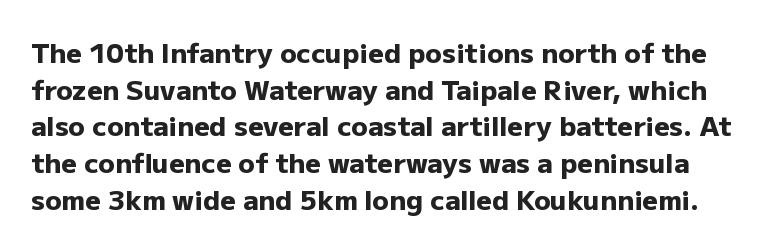
The image shows 27 px bold type, upright; set normal line spacing (1.36x), normal letter spacing, not underlined.
